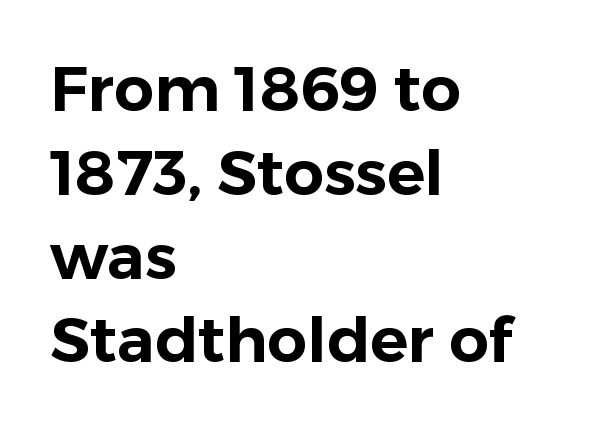
Q: Is the text italic (slanted)? A: No, it is upright.
Q: Is the typeface a serif or a sans-serif typeface? A: Sans-serif.
Q: Is the text underlined? A: No.
Q: How is the paragraph aligned? A: Left-aligned.
Q: Is the spacing between letters normal or unusually wide? A: Normal.
Q: Is the spacing between lines tight, normal or loose? A: Normal.
Q: Width (condensed, normal, or wide)? A: Normal.
Q: Stroke contrast? A: Low.
Q: x-height? A: Medium.
Q: Monospaced? A: No.
